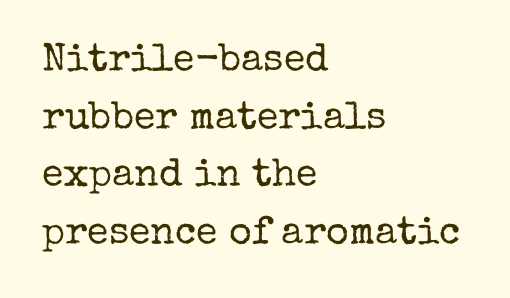
{"serif": "yes", "italic": "no", "bold": "no", "weight": "regular", "width": "normal", "stroke_contrast": "low", "x_height": "medium", "monospaced": "no", "underline": "no", "align": "left", "line_spacing": "normal", "line_spacing_ratio": 1.48, "letter_spacing": "normal", "letter_spacing_em": 0.0, "glyph_px": 39}
